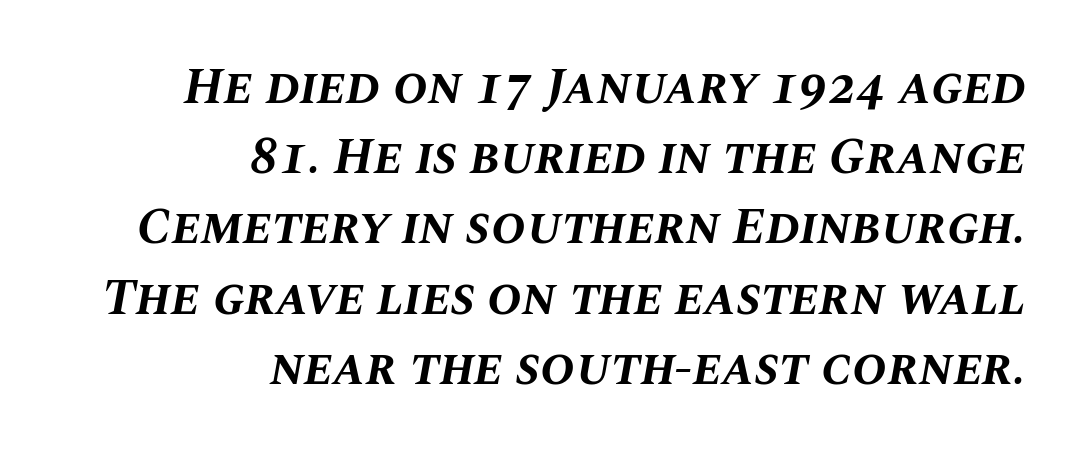
Does extra space separate the letters? No, they use regular spacing. The glyphs are unaccompanied by any horizontal stroke below them. Varying glyph widths throughout — classic text-font behaviour. Vertical spacing — default. Alignment: flush right. These lines carry a lot of weight — the face is fully bold.
